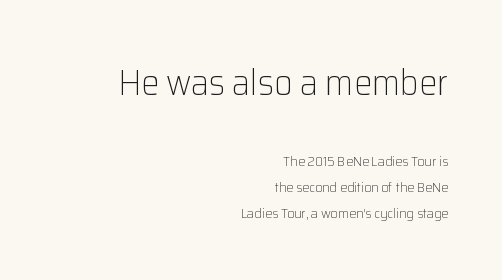
Q: Is the text bold? A: No.
Q: Is the text italic (slanted)? A: No, it is upright.
Q: Is the typeface a serif or a sans-serif typeface? A: Sans-serif.
Q: Is the text underlined? A: No.
Q: How is the paragraph aligned? A: Right-aligned.
Q: Is the spacing between letters normal or unusually wide? A: Normal.
Q: Which block of text is set in a larger size, the first (top) or the second (bottom)? A: The first (top) one.
Q: Width (condensed, normal, or wide)? A: Normal.
Q: Stroke contrast? A: Low.
Q: x-height? A: Medium.
Q: Monospaced? A: No.
